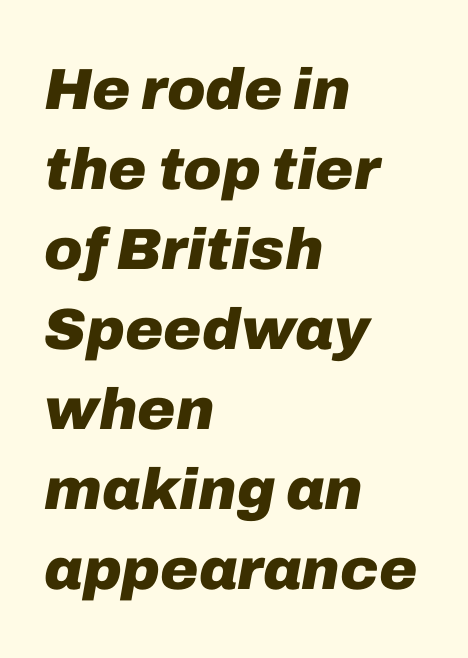
Q: Is the text bold? A: Yes.
Q: Is the text italic (slanted)? A: Yes, it leans right by about 10 degrees.
Q: Is the text underlined? A: No.
Q: How is the paragraph aligned? A: Left-aligned.
Q: Is the spacing between letters normal or unusually wide? A: Normal.
Q: Is the spacing between lines tight, normal or loose? A: Normal.
Q: Width (condensed, normal, or wide)? A: Normal.
Q: Stroke contrast? A: Low.
Q: x-height? A: Medium.
Q: Monospaced? A: No.
